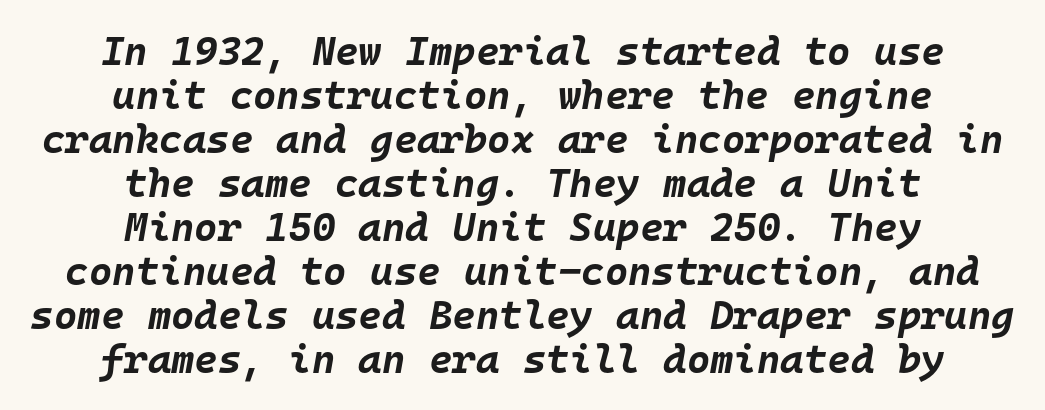
The image shows 40 px bold type, italic (leaning right), monospaced; set centered, tight line spacing (1.1x), normal letter spacing, not underlined; low stroke contrast and a large x-height.
